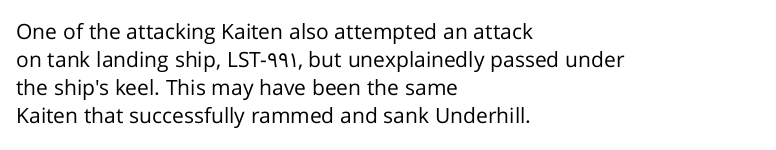
Q: Is the text bold? A: No.
Q: Is the text italic (slanted)? A: No, it is upright.
Q: Is the text underlined? A: No.
Q: How is the paragraph aligned? A: Left-aligned.
Q: Is the spacing between letters normal or unusually wide? A: Normal.
Q: Is the spacing between lines tight, normal or loose? A: Normal.
